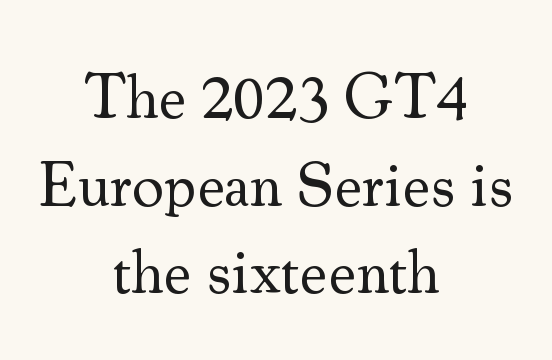
{"serif": "yes", "italic": "no", "bold": "no", "weight": "regular", "width": "normal", "stroke_contrast": "medium", "x_height": "small", "monospaced": "no", "underline": "no", "align": "center", "line_spacing": "normal", "line_spacing_ratio": 1.39, "letter_spacing": "normal", "letter_spacing_em": 0.0, "glyph_px": 63}
